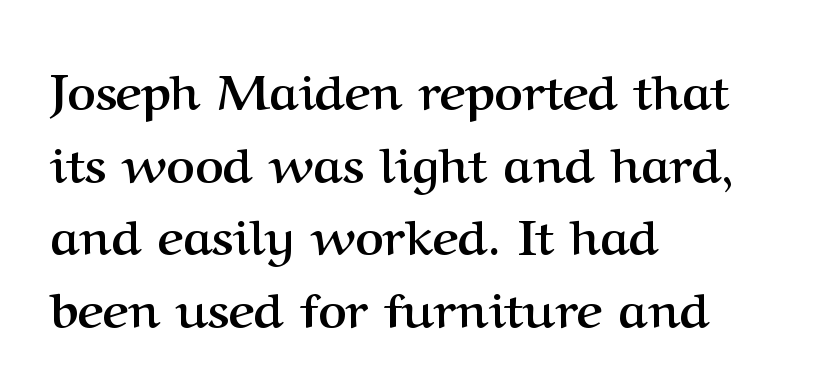
Q: Is the text bold? A: Yes.
Q: Is the text italic (slanted)? A: No, it is upright.
Q: Is the typeface a serif or a sans-serif typeface? A: Serif.
Q: Is the text underlined? A: No.
Q: How is the paragraph aligned? A: Left-aligned.
Q: Is the spacing between letters normal or unusually wide? A: Normal.
Q: Is the spacing between lines tight, normal or loose? A: Normal.
Q: Width (condensed, normal, or wide)? A: Normal.
Q: Stroke contrast? A: Medium.
Q: x-height? A: Medium.
Q: Monospaced? A: No.
